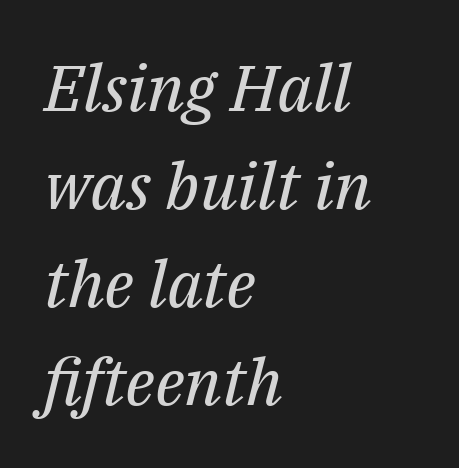
This sample has the flowing, uneven cadence of proportional lettering. Is the block centered? No — it sits flush against the left margin. The space between consecutive lines is moderate. A bare baseline throughout the passage.
